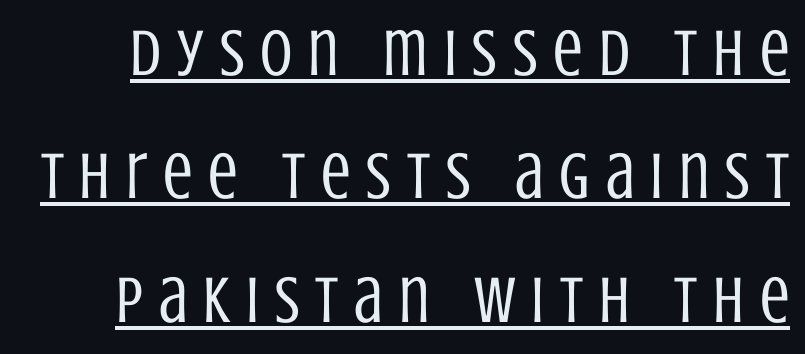
The image shows 66 px regular-weight, condensed sans-serif type, upright; set line spacing 1.87x, unusually wide letter spacing (+0.24 em), underlined; low stroke contrast and a large x-height.
